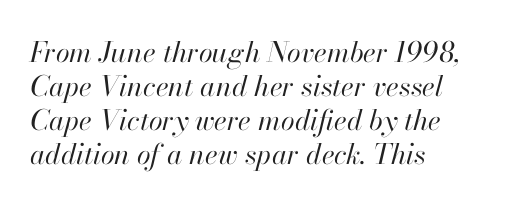
Q: Is the text bold? A: No.
Q: Is the text italic (slanted)? A: Yes, it leans right by about 13 degrees.
Q: Is the text underlined? A: No.
Q: How is the paragraph aligned? A: Left-aligned.
Q: Is the spacing between letters normal or unusually wide? A: Normal.
Q: Width (condensed, normal, or wide)? A: Normal.
Q: Stroke contrast? A: High.
Q: x-height? A: Small.
Q: Monospaced? A: No.
